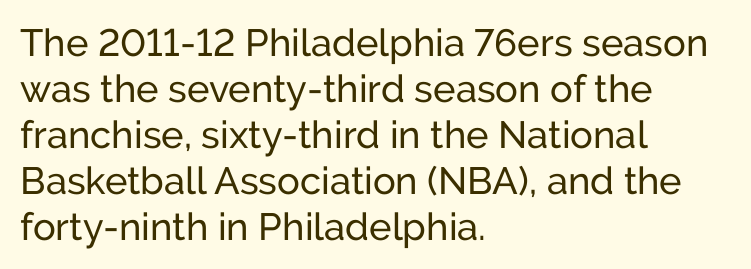
A sans-serif font was chosen for this passage. Characters follow at the spacing the type designer built in. Decoration check: the copy has no underline. This sample has the flowing, uneven cadence of proportional lettering. The letters stand straight up with perfectly vertical stems.
